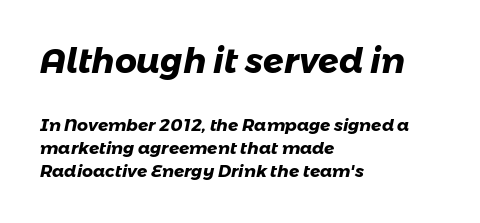
{"serif": "no", "bold": "yes", "weight": "heavy", "width": "normal", "stroke_contrast": "low", "x_height": "medium", "monospaced": "no", "underline": "no", "align": "left", "line_spacing": "normal", "line_spacing_ratio": 1.37, "letter_spacing": "normal", "letter_spacing_em": 0.0, "larger_block": "first", "size_ratio": 2.0, "glyph_px": 34}
